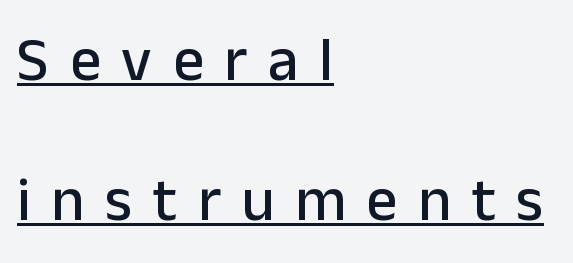
{"serif": "no", "italic": "no", "width": "normal", "stroke_contrast": "low", "x_height": "medium", "monospaced": "no", "underline": "yes", "align": "left", "line_spacing": "loose", "line_spacing_ratio": 2.29, "letter_spacing": "wide", "letter_spacing_em": 0.34, "glyph_px": 61}
